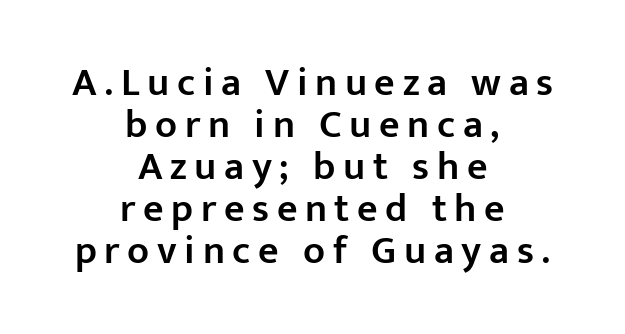
{"serif": "no", "italic": "no", "bold": "semi", "weight": "semibold", "width": "normal", "stroke_contrast": "low", "x_height": "medium", "monospaced": "no", "underline": "no", "align": "center", "line_spacing": "tight", "line_spacing_ratio": 1.05, "glyph_px": 40}
